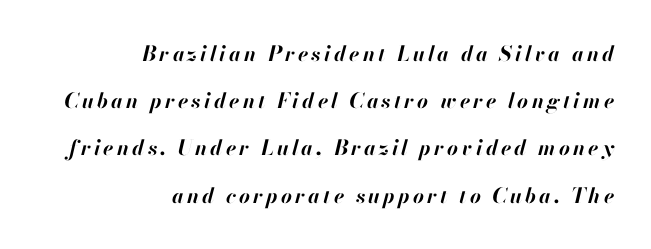
The passage shown is not underscored anywhere. Notice how thick the strokes are: this is what a full bold looks like. The passage shown leans; its letterforms are oblique. Vertically, the passage feels expansive, rows floating well apart. Which margin do the lines hug? The right one — the left edge is uneven.
